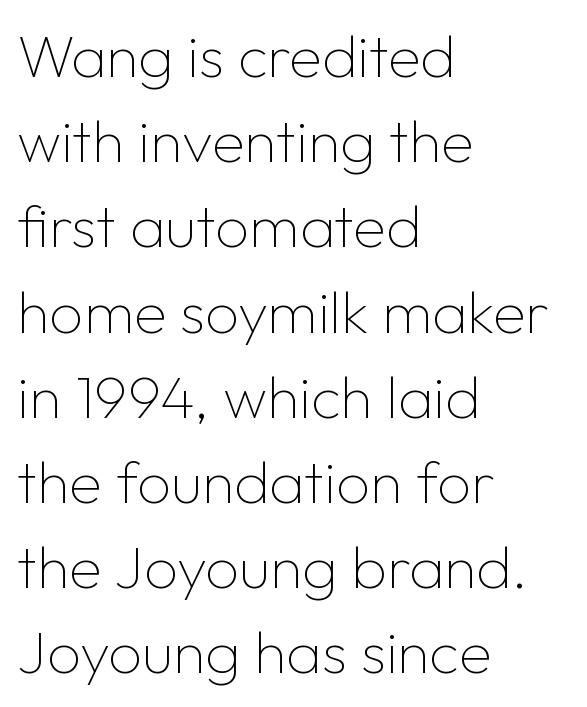
Q: Is the text bold? A: No.
Q: Is the text italic (slanted)? A: No, it is upright.
Q: Is the typeface a serif or a sans-serif typeface? A: Sans-serif.
Q: Is the text underlined? A: No.
Q: How is the paragraph aligned? A: Left-aligned.
Q: Is the spacing between letters normal or unusually wide? A: Normal.
Q: Is the spacing between lines tight, normal or loose? A: Normal.
Q: Width (condensed, normal, or wide)? A: Normal.
Q: Stroke contrast? A: Low.
Q: x-height? A: Medium.
Q: Monospaced? A: No.
